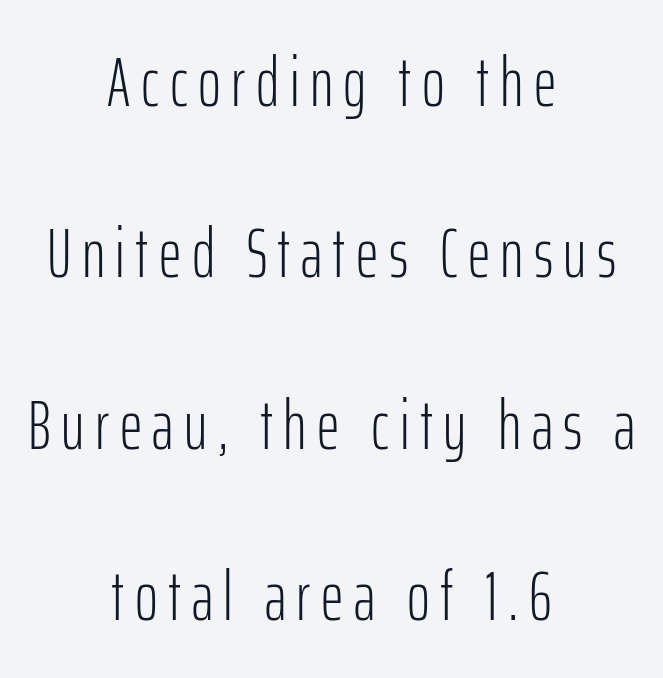
{"serif": "no", "italic": "no", "bold": "no", "weight": "light", "width": "condensed", "stroke_contrast": "low", "x_height": "medium", "monospaced": "no", "underline": "no", "align": "center", "line_spacing": "loose", "line_spacing_ratio": 2.45, "glyph_px": 70}
